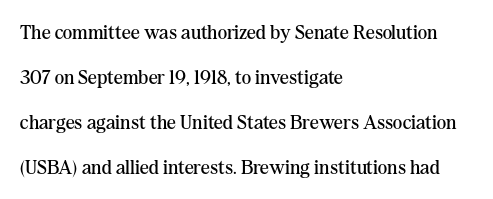
The image shows 20 px text type, upright; set left-aligned, loose line spacing (2.25x), normal letter spacing, not underlined.
